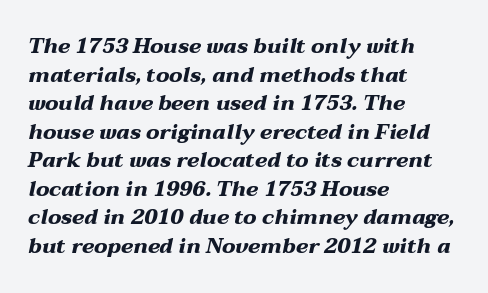
Q: Is the text bold? A: Yes.
Q: Is the text italic (slanted)? A: Yes, it leans right by about 12 degrees.
Q: Is the text underlined? A: No.
Q: How is the paragraph aligned? A: Left-aligned.
Q: Is the spacing between letters normal or unusually wide? A: Normal.
Q: Is the spacing between lines tight, normal or loose? A: Normal.
